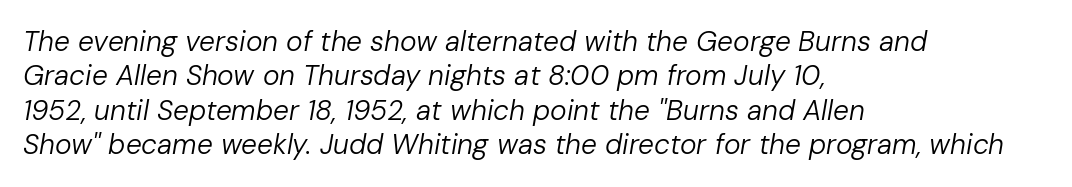
{"italic": "yes", "lean": "right", "slant_degrees": 10, "bold": "no", "weight": "regular", "width": "normal", "stroke_contrast": "low", "x_height": "medium", "monospaced": "no", "underline": "no", "align": "left", "line_spacing_ratio": 1.23, "letter_spacing": "normal", "letter_spacing_em": 0.0, "glyph_px": 28}
